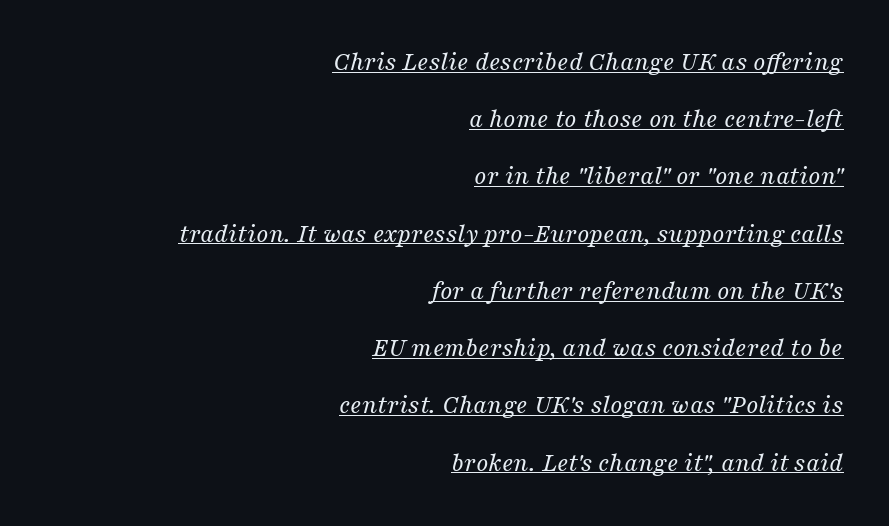
The image shows 27 px text type, italic (leaning right); set right-aligned, loose line spacing (2.12x), normal letter spacing, underlined.
